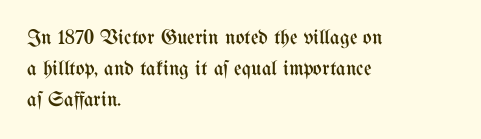
The image shows 21 px text type, upright; set left-aligned, normal line spacing (1.47x), normal letter spacing, not underlined.
